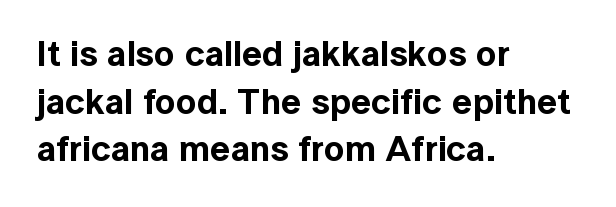
Italic? Not at all — the glyphs are vertical. Is this a fixed-width face? No — the glyphs have proportional, varying widths. Notice how the passage keeps a crisp vertical edge on the left only. A clean baseline with only descenders dipping below it. Nobody touched the tracking dial on this one.
